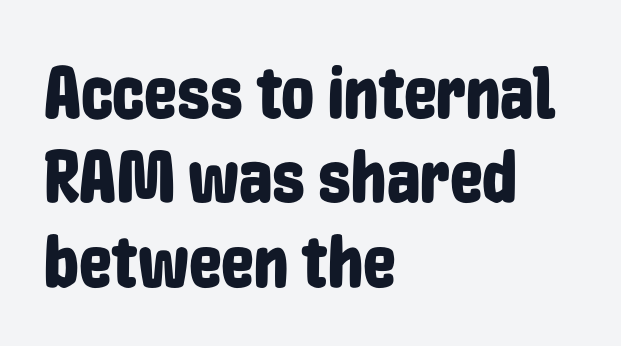
Q: Is the text italic (slanted)? A: No, it is upright.
Q: Is the typeface a serif or a sans-serif typeface? A: Sans-serif.
Q: Is the text underlined? A: No.
Q: How is the paragraph aligned? A: Left-aligned.
Q: Is the spacing between letters normal or unusually wide? A: Normal.
Q: Is the spacing between lines tight, normal or loose? A: Tight.
Q: Width (condensed, normal, or wide)? A: Condensed.
Q: Stroke contrast? A: Low.
Q: x-height? A: Medium.
Q: Monospaced? A: No.
